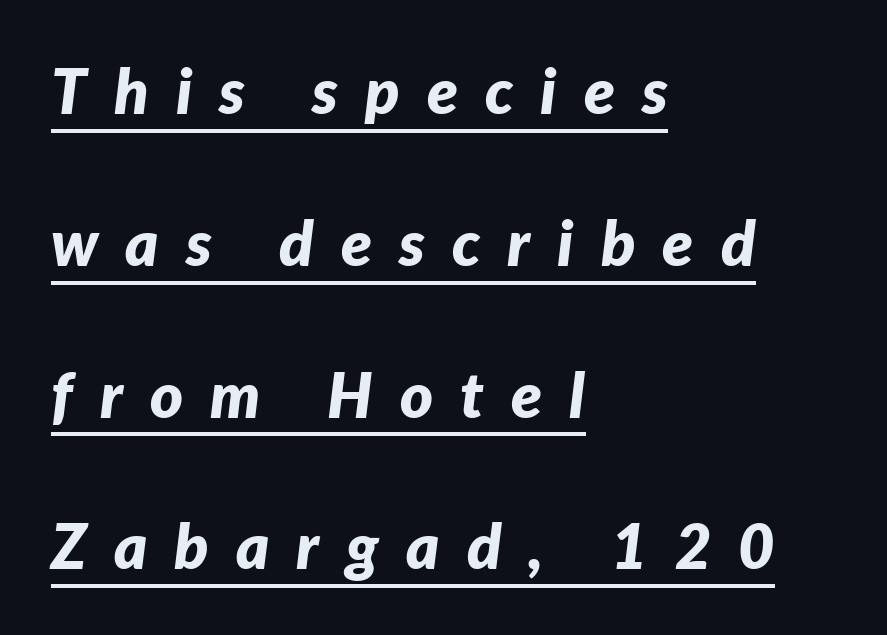
Q: Is the text bold? A: Yes.
Q: Is the text italic (slanted)? A: Yes, it leans right by about 7 degrees.
Q: Is the text underlined? A: Yes.
Q: How is the paragraph aligned? A: Left-aligned.
Q: Is the spacing between letters normal or unusually wide? A: Unusually wide.
Q: Is the spacing between lines tight, normal or loose? A: Loose.
Q: Width (condensed, normal, or wide)? A: Normal.
Q: Stroke contrast? A: Low.
Q: x-height? A: Medium.
Q: Monospaced? A: No.
